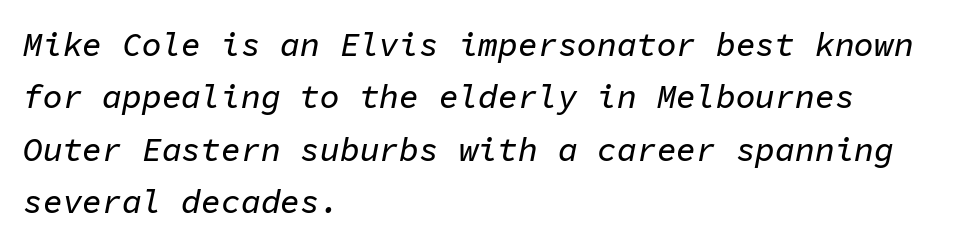
Q: Is the text italic (slanted)? A: Yes, it leans right by about 11 degrees.
Q: Is the text underlined? A: No.
Q: How is the paragraph aligned? A: Left-aligned.
Q: Is the spacing between letters normal or unusually wide? A: Normal.
Q: Is the spacing between lines tight, normal or loose? A: Normal.
Q: Width (condensed, normal, or wide)? A: Normal.
Q: Stroke contrast? A: Low.
Q: x-height? A: Medium.
Q: Monospaced? A: Yes.
